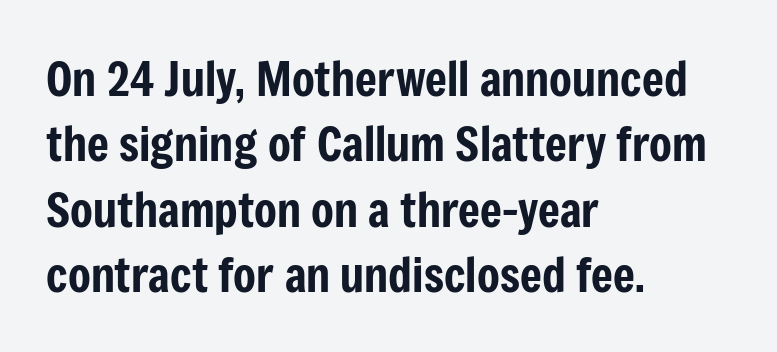
{"serif": "no", "italic": "no", "width": "condensed", "stroke_contrast": "low", "x_height": "medium", "monospaced": "no", "underline": "no", "align": "left", "line_spacing": "normal", "line_spacing_ratio": 1.39, "letter_spacing": "normal", "letter_spacing_em": 0.0, "glyph_px": 47}
